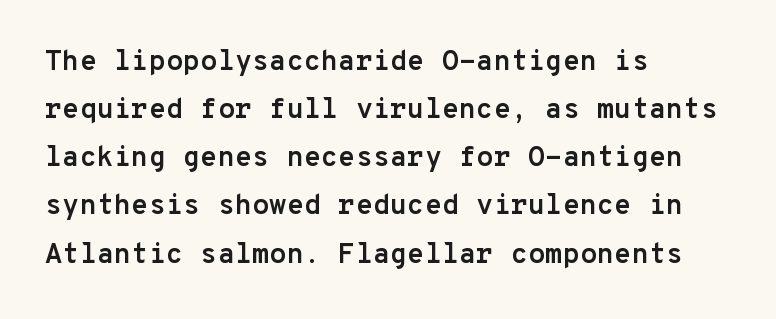
{"serif": "no", "italic": "no", "bold": "yes", "weight": "semibold", "width": "normal", "stroke_contrast": "low", "x_height": "medium", "monospaced": "yes", "underline": "no", "align": "left", "line_spacing_ratio": 1.72, "letter_spacing": "normal", "letter_spacing_em": 0.0, "glyph_px": 28}
